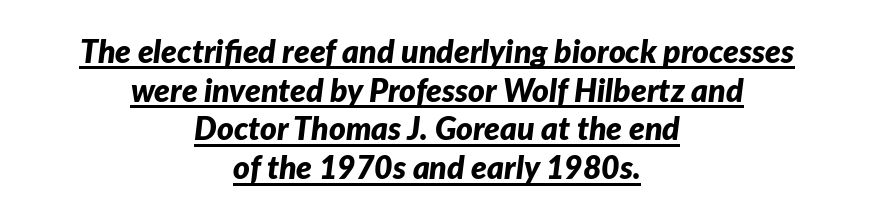
The image shows 32 px bold type, italic (leaning right); set centered, line spacing 1.21x, normal letter spacing, underlined; low stroke contrast and a medium x-height.
